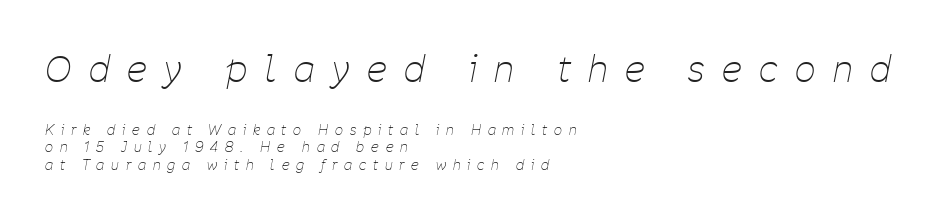
The image shows 36 px thin, condensed type, italic (leaning right); set left-aligned, normal line spacing (1.27x), unusually wide letter spacing (+0.49 em), not underlined; the first (top) block is 2.57x larger; low stroke contrast and a medium x-height.
